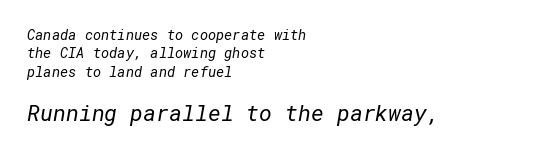
{"bold": "no", "underline": "no", "align": "left", "line_spacing": "normal", "line_spacing_ratio": 1.31, "letter_spacing": "normal", "letter_spacing_em": 0.0, "larger_block": "second", "size_ratio": 1.57, "glyph_px": 22}
